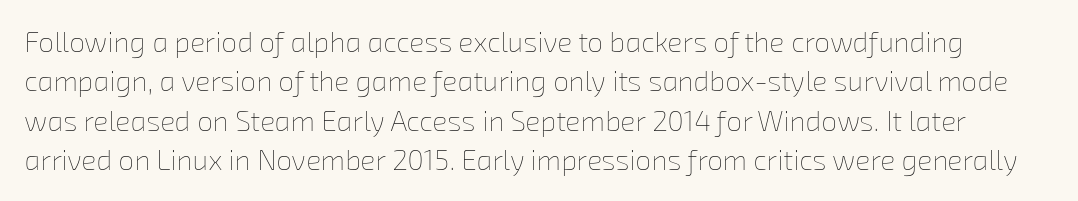
{"bold": "no", "weight": "thin", "width": "normal", "stroke_contrast": "low", "x_height": "medium", "monospaced": "no", "underline": "no", "line_spacing": "normal", "line_spacing_ratio": 1.41, "letter_spacing": "normal", "letter_spacing_em": 0.0, "glyph_px": 28}
